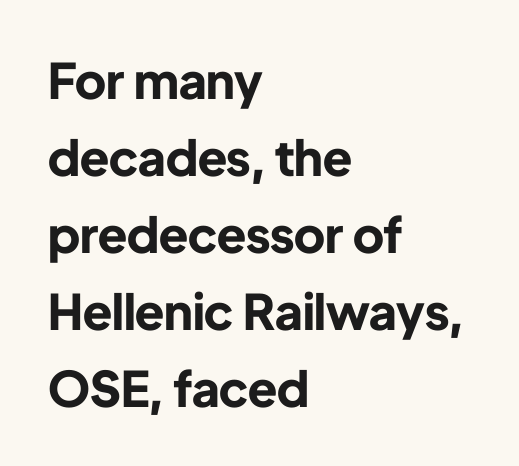
The image shows 49 px bold sans-serif type, upright; set left-aligned, normal line spacing (1.57x), normal letter spacing, not underlined; low stroke contrast and a medium x-height.
